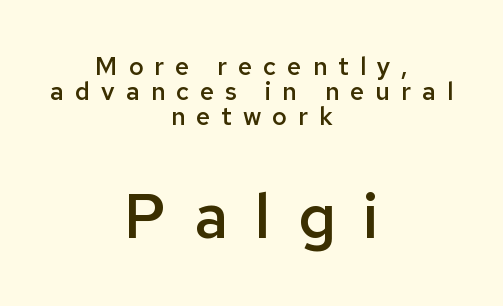
The glyphs in this specimen are sans serif. Here the designer chose a conventional face with non-uniform glyph widths. The horizontal fit of the characters is loose and conspicuously gappy. The paragraph has two soft edges and a firm central axis. Whoever set this chose condensed vertical rhythm over breathing room.
